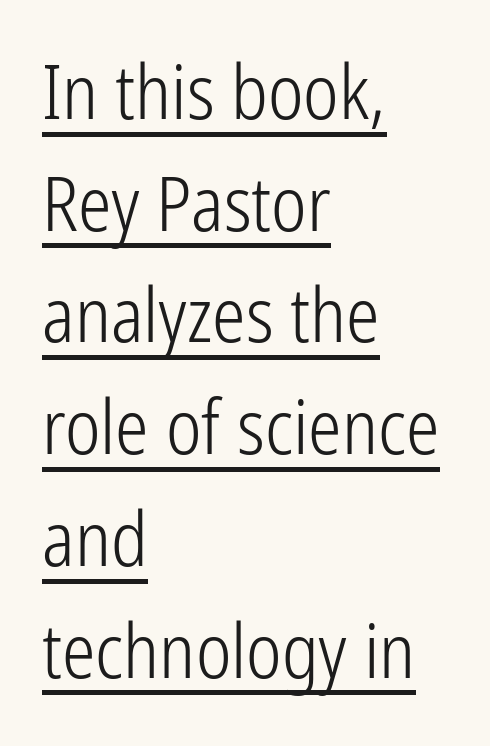
{"serif": "no", "italic": "no", "bold": "no", "weight": "light", "width": "condensed", "stroke_contrast": "low", "x_height": "medium", "monospaced": "no", "underline": "yes", "align": "left", "line_spacing": "normal", "line_spacing_ratio": 1.49, "letter_spacing": "normal", "letter_spacing_em": 0.0, "glyph_px": 75}
